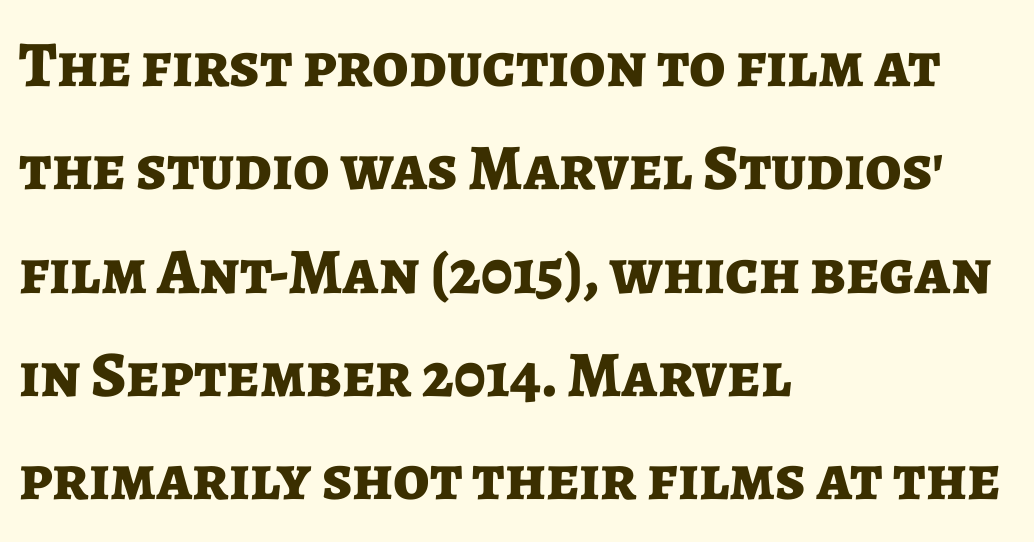
{"serif": "no", "italic": "no", "bold": "yes", "weight": "bold", "width": "normal", "stroke_contrast": "low", "x_height": "medium", "monospaced": "no", "underline": "no", "align": "left", "line_spacing": "normal", "line_spacing_ratio": 1.59, "letter_spacing": "normal", "letter_spacing_em": 0.0, "glyph_px": 65}
